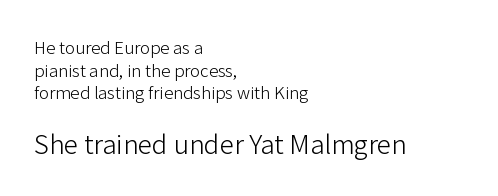
{"italic": "no", "bold": "no", "underline": "no", "align": "left", "line_spacing": "normal", "line_spacing_ratio": 1.33, "letter_spacing": "normal", "letter_spacing_em": 0.0, "larger_block": "second", "size_ratio": 1.53, "glyph_px": 26}
